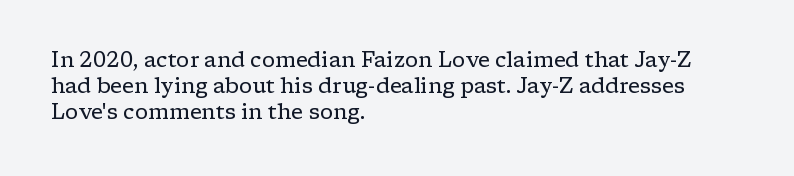
Q: Is the text bold? A: No.
Q: Is the text italic (slanted)? A: No, it is upright.
Q: Is the text underlined? A: No.
Q: How is the paragraph aligned? A: Left-aligned.
Q: Is the spacing between letters normal or unusually wide? A: Normal.
